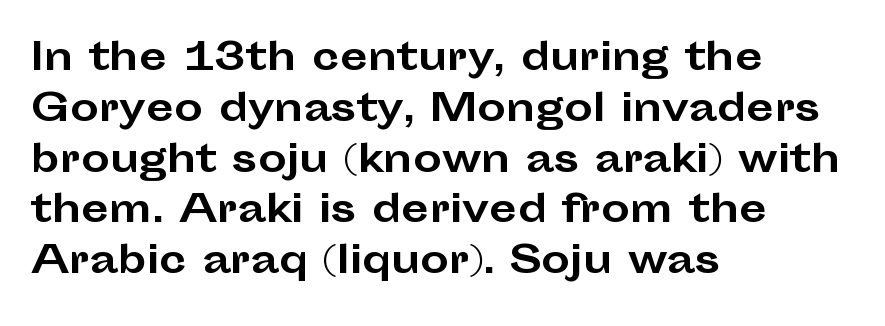
The letters stand straight up with perfectly vertical stems. Summary of vertical rhythm: regular, with standard interline spacing. Heavy-handed strokes throughout: this text is bold. Think of a printed novel: that variable character pitch is what you see here. The line texture is even and compact thanks to regular tracking.
